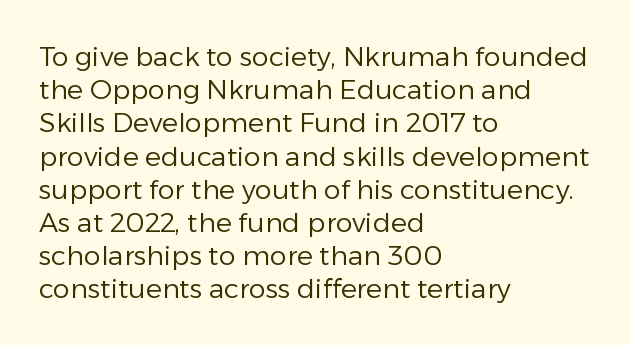
{"italic": "no", "bold": "no", "underline": "no", "align": "left", "line_spacing_ratio": 1.23, "letter_spacing": "normal", "letter_spacing_em": 0.0, "glyph_px": 27}
